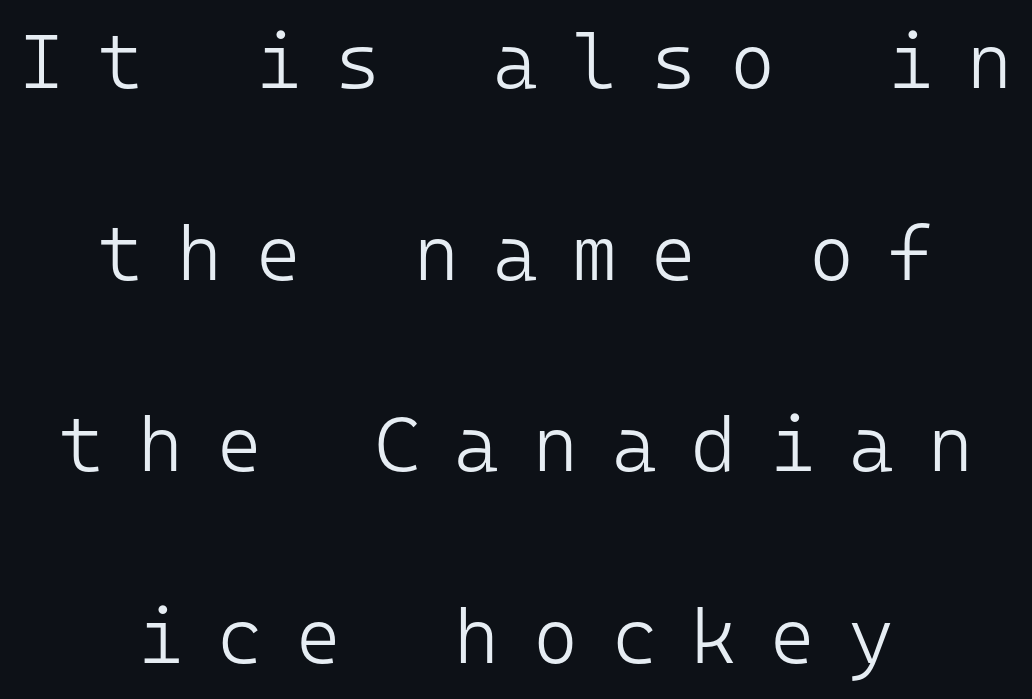
The image shows 77 px light sans-serif type, upright, monospaced; set centered, loose line spacing (2.49x), unusually wide letter spacing (+0.44 em), not underlined; low stroke contrast and a medium x-height.
